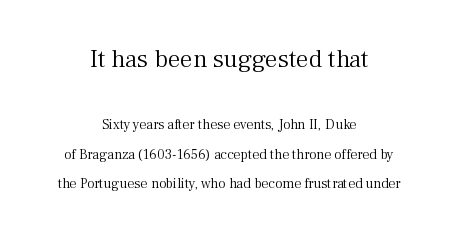
Students, observe: this is what heavily led, spacious text looks like. Decoration check: the copy has no underline. Is there any slant? The stems are plumb. This sample uses plain, unmodified letter spacing.
